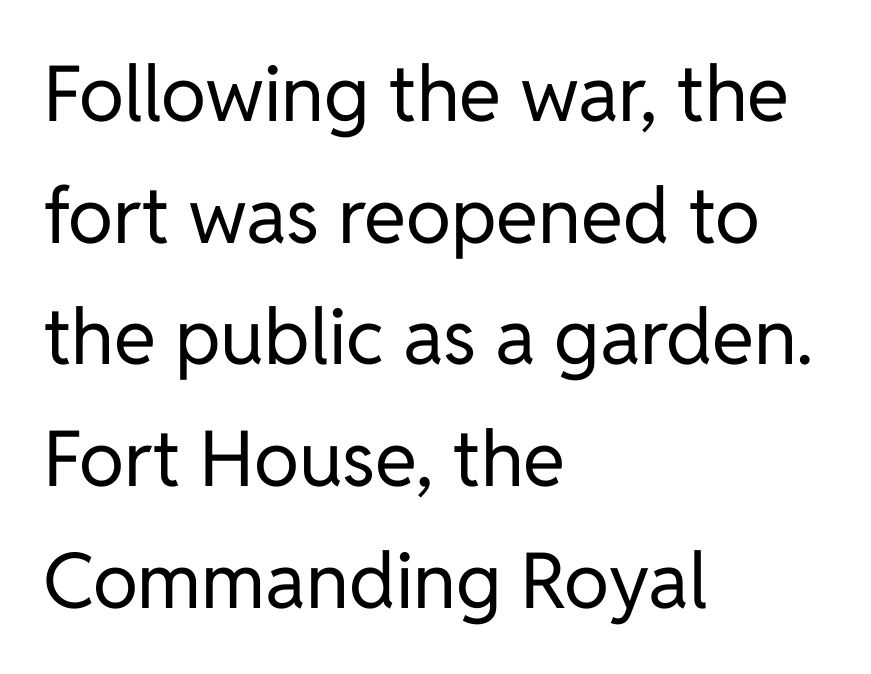
The letters stand straight up with perfectly vertical stems. The block of text has a typical density, with ordinary space between rows. Letterform terminals end flat and unadorned throughout the passage. Is the type heavy? It reads as light-to-regular instead. The line texture is even and compact thanks to regular tracking. The gap between lines stays unmarked.
